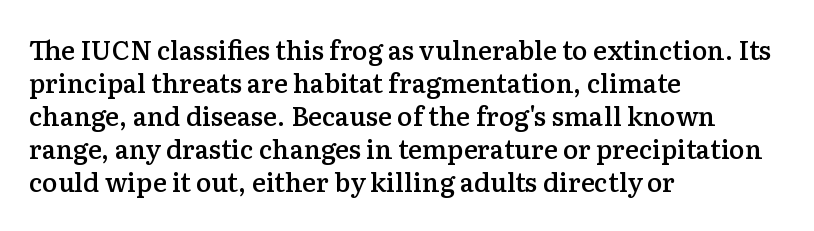
{"italic": "no", "bold": "semi", "underline": "no", "align": "left", "line_spacing": "normal", "line_spacing_ratio": 1.27, "letter_spacing": "normal", "letter_spacing_em": 0.0, "glyph_px": 26}
